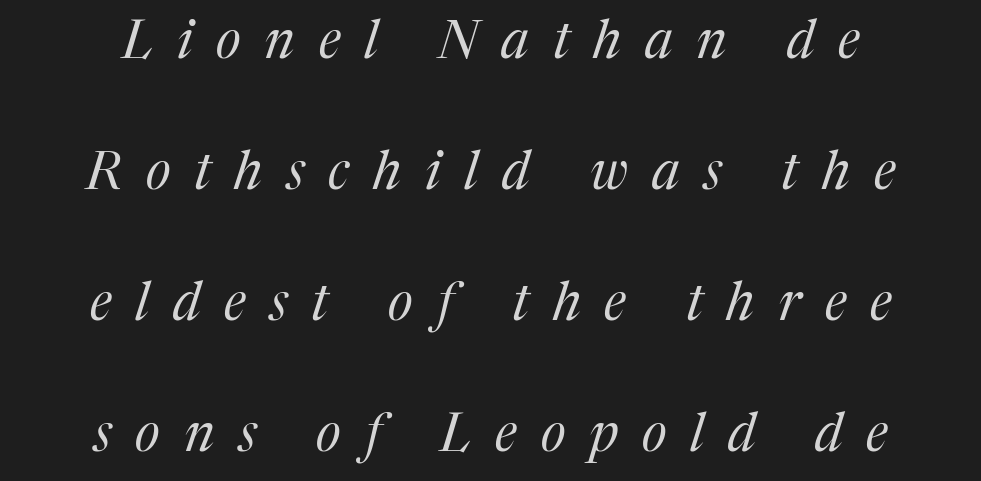
The passage shown has open, widely tracked lettering throughout. Does the copy run flush right? No — it is centered line by line. The letters carry serifs — small finishing strokes at the ends of their stems. This sample uses an oblique cut, with every glyph tilted off the vertical. You could not count columns in this text — the font is proportionally spaced. Students, observe: this is what heavily led, spacious text looks like.
